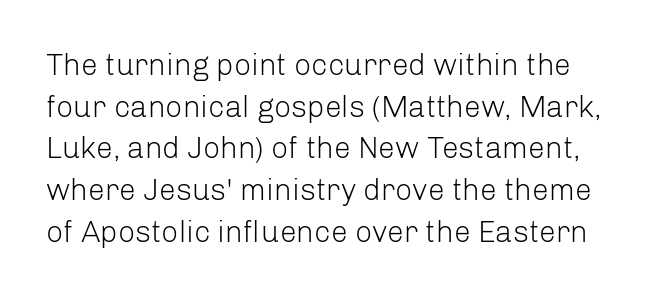
{"serif": "no", "italic": "no", "bold": "no", "weight": "light", "width": "normal", "stroke_contrast": "low", "x_height": "medium", "monospaced": "no", "underline": "no", "line_spacing": "normal", "line_spacing_ratio": 1.39, "letter_spacing": "normal", "letter_spacing_em": 0.0, "glyph_px": 30}
